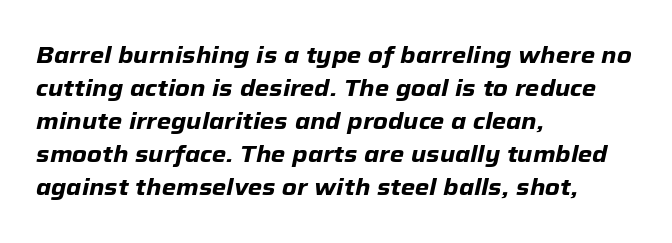
Rendered with sloped, italic letterforms. Lines of text with bare space underneath. There is no visible air inserted between adjacent glyphs. I'd describe the lettering as bold — thick and assertive. Vertical spacing — default.
